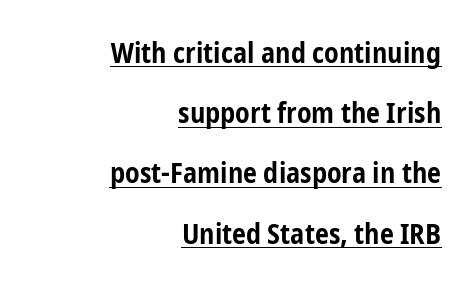
Q: Is the text bold? A: Yes.
Q: Is the text italic (slanted)? A: No, it is upright.
Q: Is the typeface a serif or a sans-serif typeface? A: Sans-serif.
Q: Is the text underlined? A: Yes.
Q: How is the paragraph aligned? A: Right-aligned.
Q: Is the spacing between letters normal or unusually wide? A: Normal.
Q: Is the spacing between lines tight, normal or loose? A: Loose.
Q: Width (condensed, normal, or wide)? A: Condensed.
Q: Stroke contrast? A: Low.
Q: x-height? A: Medium.
Q: Monospaced? A: No.
